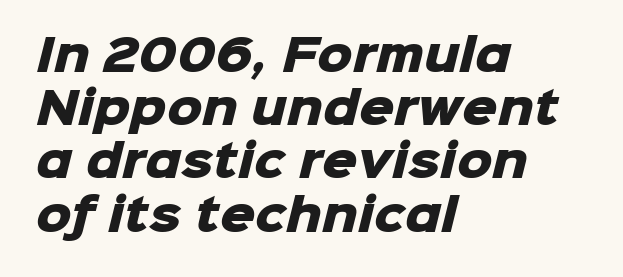
Q: Is the text bold? A: Yes.
Q: Is the typeface a serif or a sans-serif typeface? A: Sans-serif.
Q: Is the text underlined? A: No.
Q: How is the paragraph aligned? A: Left-aligned.
Q: Is the spacing between letters normal or unusually wide? A: Normal.
Q: Width (condensed, normal, or wide)? A: Normal.
Q: Stroke contrast? A: Low.
Q: x-height? A: Medium.
Q: Monospaced? A: No.
